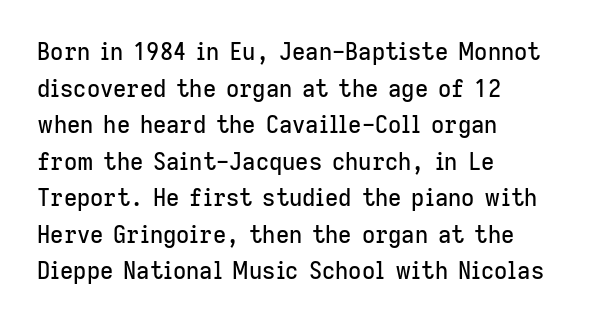
{"italic": "no", "underline": "no", "align": "left", "line_spacing": "normal", "line_spacing_ratio": 1.59, "letter_spacing": "normal", "letter_spacing_em": 0.0, "glyph_px": 23}
